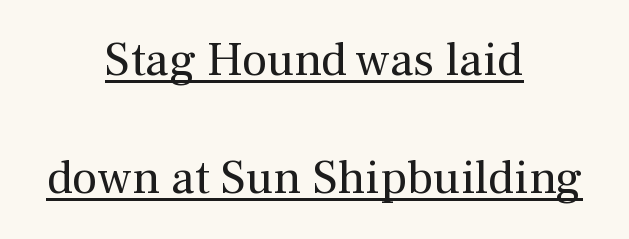
The image shows 48 px regular-weight serif type, upright; set centered, loose line spacing (2.45x), normal letter spacing, underlined; medium stroke contrast and a medium x-height.
